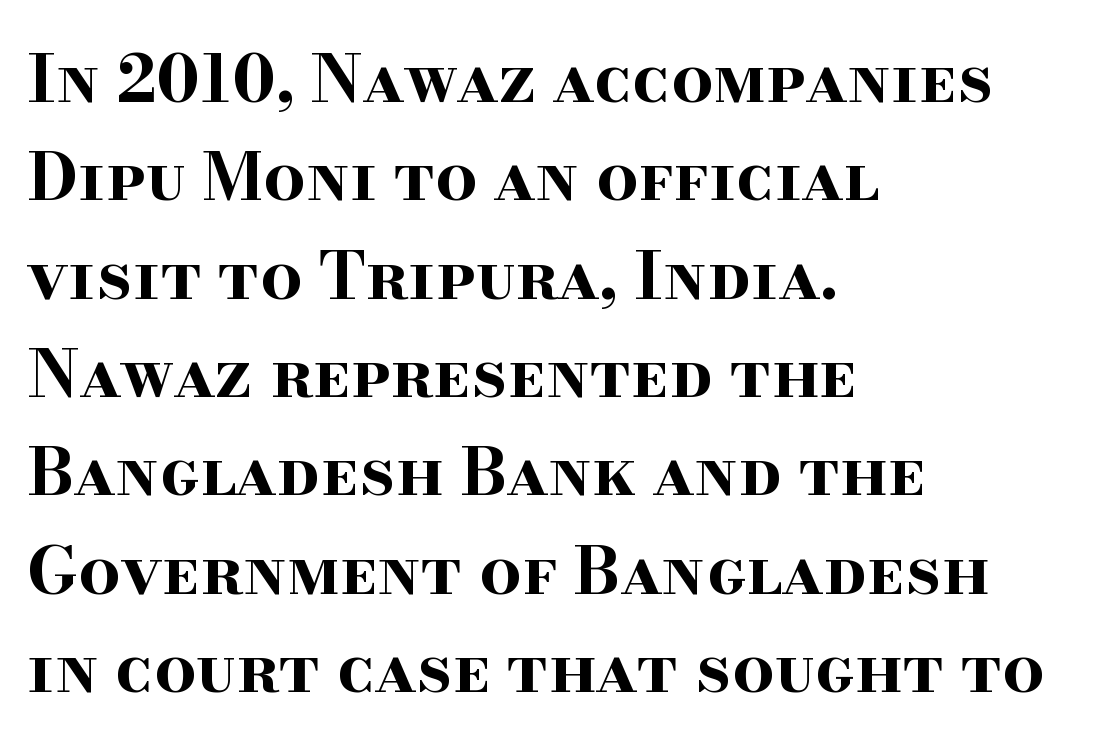
A full-strength bold gives these letters their thick strokes. A bare baseline throughout the passage. Type style note: has serifs. These lines keep a tight, regular rhythm from letter to letter.
